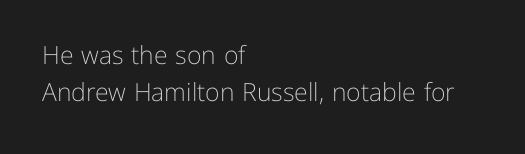
In CSS terms this would be text-align: left. Descenders are the only things crossing below the line. One glance says typical: line gaps are just what's usual. This is the regular roman posture of the typeface.
